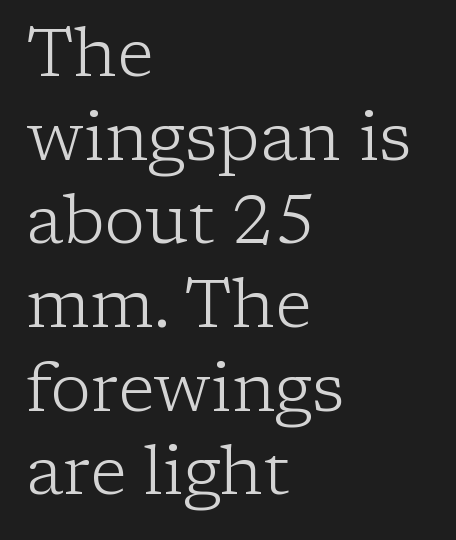
{"serif": "yes", "italic": "no", "bold": "no", "weight": "light", "width": "normal", "stroke_contrast": "low", "x_height": "medium", "monospaced": "no", "underline": "no", "align": "left", "line_spacing_ratio": 1.23, "letter_spacing": "normal", "letter_spacing_em": 0.0, "glyph_px": 68}
